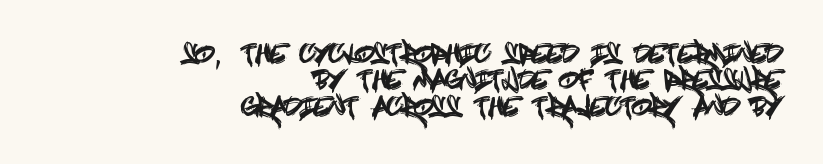
The image shows 26 px text type; set right-aligned, tight line spacing (1.01x), normal letter spacing, not underlined.
